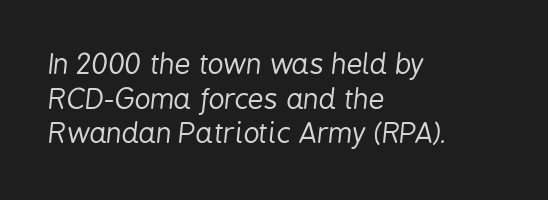
The image shows 28 px regular-weight, condensed type, italic (leaning right); set left-aligned, line spacing 1.24x, normal letter spacing, not underlined; low stroke contrast and a medium x-height.
